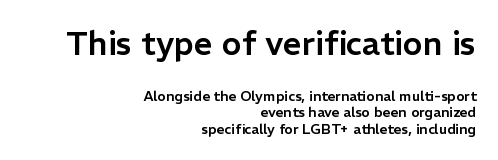
To sum up the face: it is a sans, with no serifs. The type is set solid horizontally, with unmodified tracking. Type size steps down from the first block to the second. A typesetter would call this proportional, since set widths differ per character.
